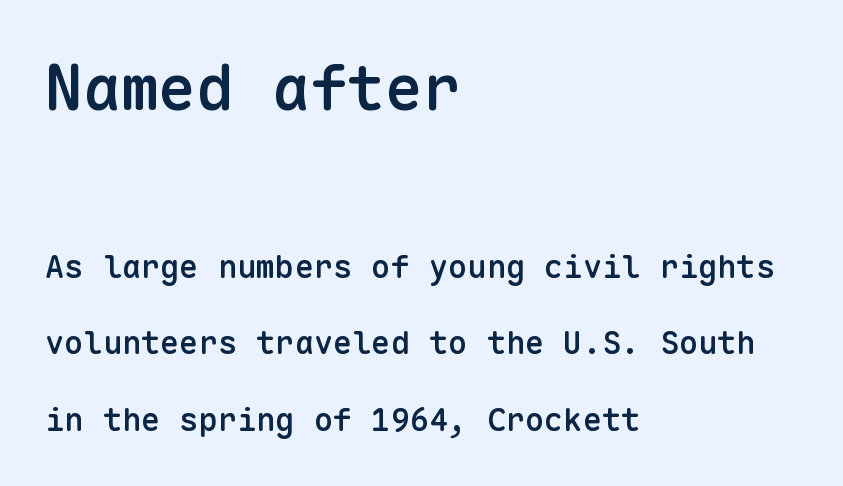
The image shows 63 px semibold sans-serif type, upright, monospaced; set left-aligned, loose line spacing (2.38x), normal letter spacing, not underlined; the first (top) block is 1.97x larger; low stroke contrast and a medium x-height.
